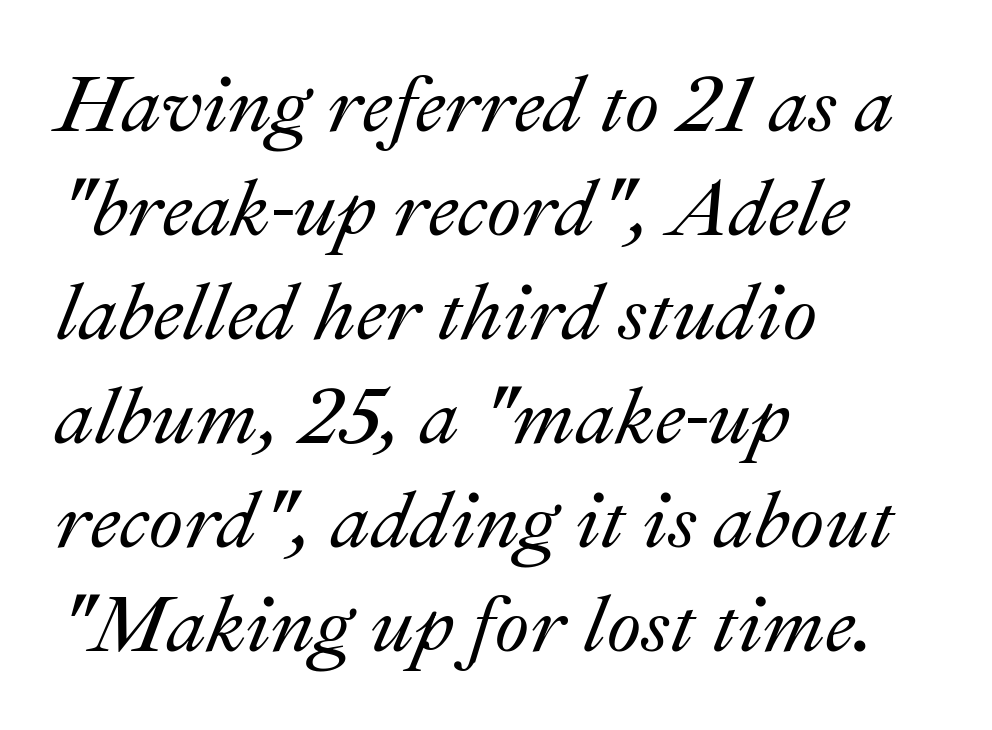
The image shows 80 px text type, italic (leaning right); set left-aligned, normal line spacing (1.3x), normal letter spacing, not underlined; medium stroke contrast and a small x-height.
